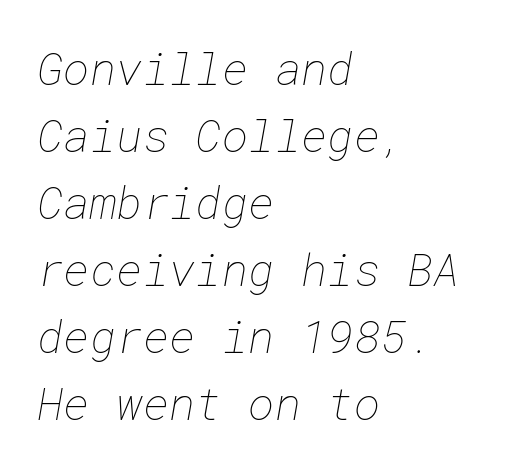
{"bold": "no", "weight": "thin", "width": "normal", "stroke_contrast": "low", "x_height": "medium", "underline": "no", "align": "left", "line_spacing": "normal", "line_spacing_ratio": 1.49, "letter_spacing": "normal", "letter_spacing_em": 0.0, "glyph_px": 45}
